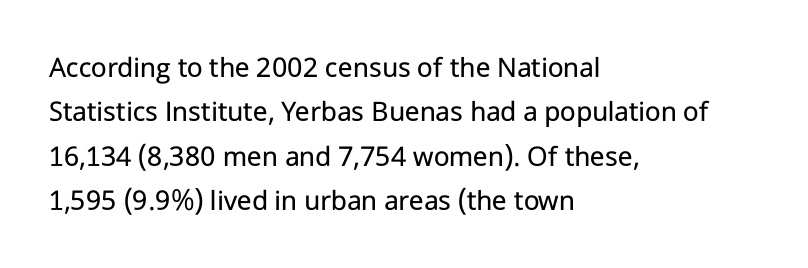
All the whitespace from short lines collects on the right. Check under the words: just untouched page. The horizontal fit of the characters is conventional and even. Grotesque or geometric, the face here clearly has no serifs.
